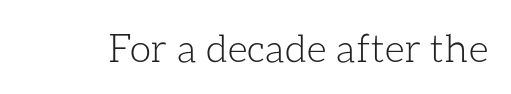
The image shows 39 px light type, upright; set normal letter spacing, not underlined; low stroke contrast and a medium x-height.
